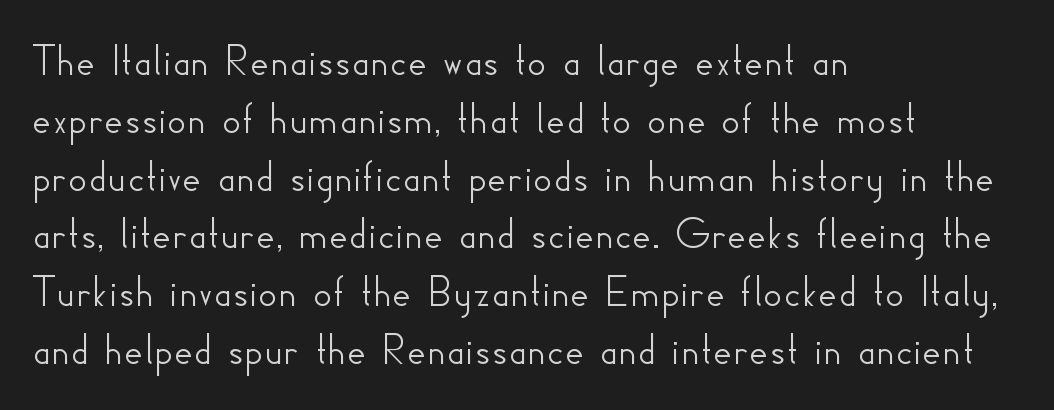
Q: Is the text italic (slanted)? A: No, it is upright.
Q: Is the typeface a serif or a sans-serif typeface? A: Sans-serif.
Q: Is the text underlined? A: No.
Q: How is the paragraph aligned? A: Left-aligned.
Q: Is the spacing between letters normal or unusually wide? A: Normal.
Q: Width (condensed, normal, or wide)? A: Normal.
Q: Stroke contrast? A: Low.
Q: x-height? A: Small.
Q: Monospaced? A: No.
